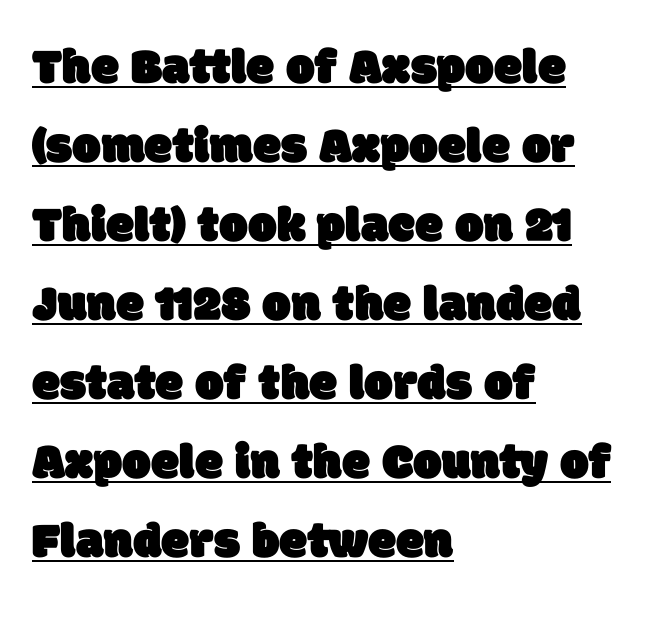
The image shows 51 px sans-serif type; set left-aligned, normal line spacing (1.55x), normal letter spacing, underlined; low stroke contrast and a large x-height.
